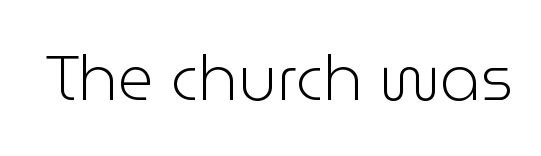
A typesetter would call this zero additional tracking. Note the varied advance widths — an 'i' is clearly narrower than an 'm'. This sample uses a sans-serif face. Is the stroke heavy? The answer is a plain regular-or-lighter. Check under the words: just untouched page.
